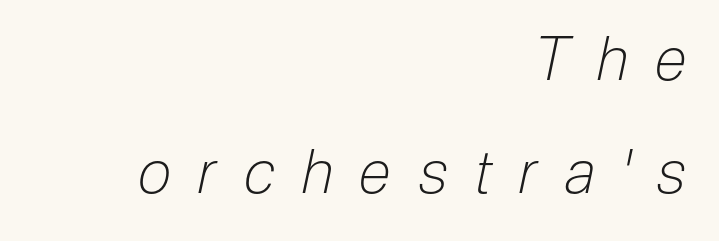
When letters slant like this, we call the style italic. Someone cranked the tracking dial way up on this one. A typesetter would call this proportional, since set widths differ per character. Stem width sits at or under what a default text font uses.
